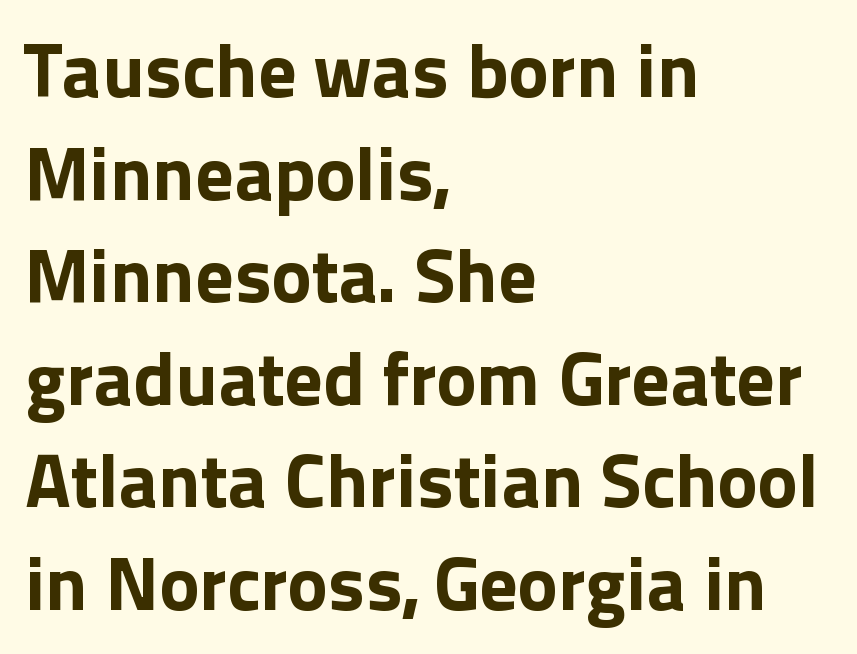
Q: Is the text bold? A: Yes.
Q: Is the text italic (slanted)? A: No, it is upright.
Q: Is the typeface a serif or a sans-serif typeface? A: Sans-serif.
Q: Is the text underlined? A: No.
Q: How is the paragraph aligned? A: Left-aligned.
Q: Is the spacing between letters normal or unusually wide? A: Normal.
Q: Is the spacing between lines tight, normal or loose? A: Normal.
Q: Width (condensed, normal, or wide)? A: Normal.
Q: x-height? A: Medium.
Q: Monospaced? A: No.
